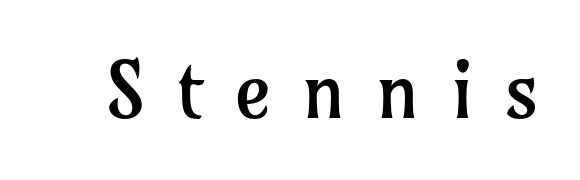
Weight: in the light-to-regular range. Do the characters align in a grid? No, the font is proportional. The font family rendered here belongs to the serif group. The lettering stays uniformly vertical, giving the passage a roman look.
